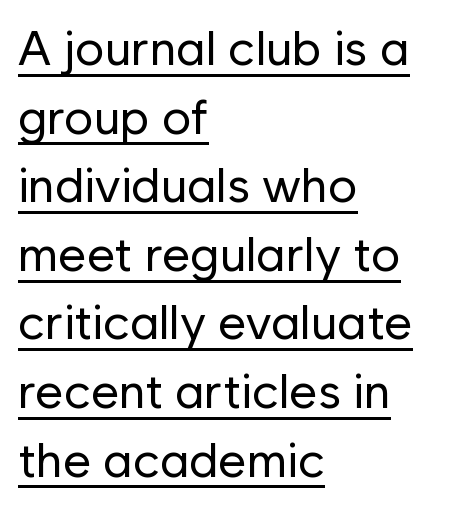
{"serif": "no", "italic": "no", "bold": "no", "weight": "regular", "width": "normal", "stroke_contrast": "low", "x_height": "medium", "monospaced": "no", "underline": "yes", "align": "left", "line_spacing": "normal", "line_spacing_ratio": 1.4, "letter_spacing": "normal", "letter_spacing_em": 0.0, "glyph_px": 49}
